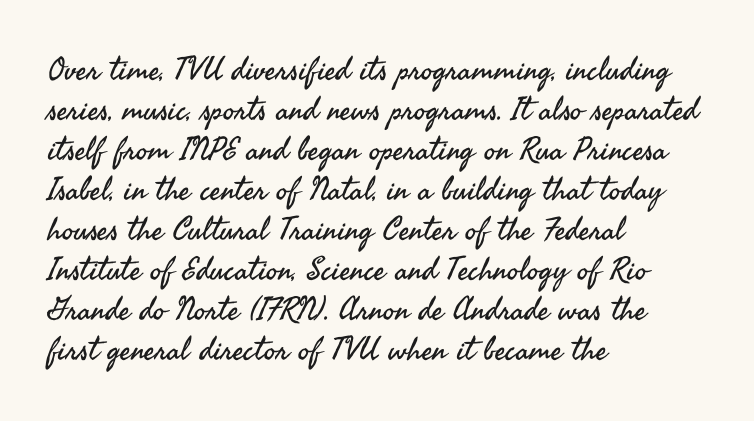
Stems and bowls with no extra thickness — not bold. Spacing verdict: proportional, widths tailored to each character. The tracking reads as untouched default to a designer's eye.
